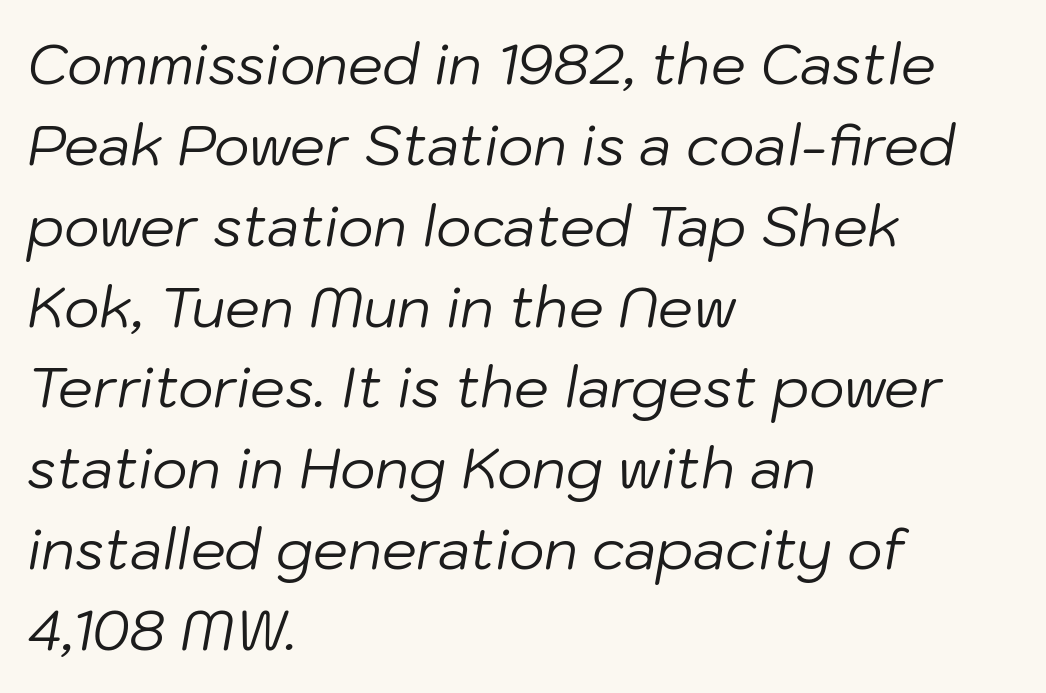
The image shows 55 px regular-weight type, italic (leaning right); set left-aligned, normal line spacing (1.47x), normal letter spacing, not underlined; low stroke contrast and a medium x-height.
